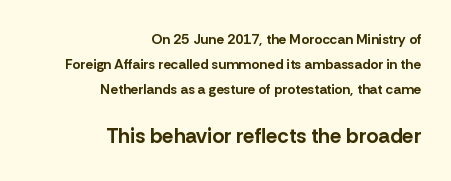
The image shows 21 px bold type, upright; set right-aligned, line spacing 1.8x, normal letter spacing, not underlined; the second (bottom) block is 1.5x larger.
